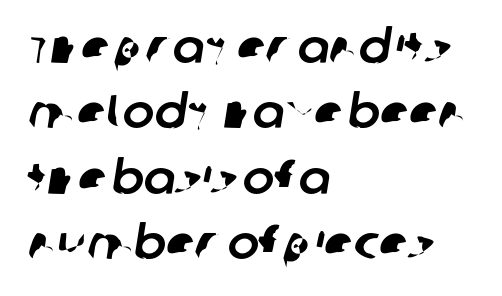
In terms of letterform style, serifs are entirely absent. Letters rest on an invisible, unmarked baseline. The letters advance in unequal steps, a hallmark of proportional type. Regular leading.
